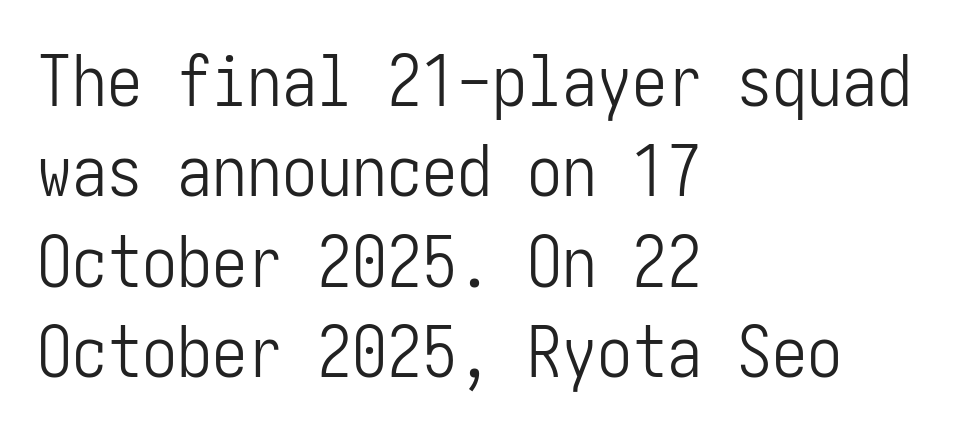
{"serif": "no", "italic": "no", "bold": "no", "weight": "light", "width": "condensed", "stroke_contrast": "low", "x_height": "medium", "underline": "no", "align": "left", "line_spacing": "normal", "line_spacing_ratio": 1.29, "letter_spacing": "normal", "letter_spacing_em": 0.0, "glyph_px": 70}
